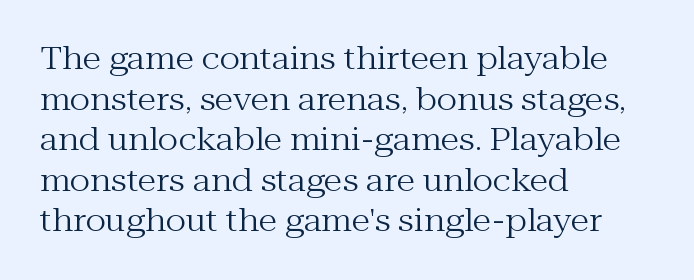
The image shows 31 px regular-weight serif type, upright; set left-aligned, normal line spacing (1.31x), normal letter spacing, not underlined; medium stroke contrast and a medium x-height.
